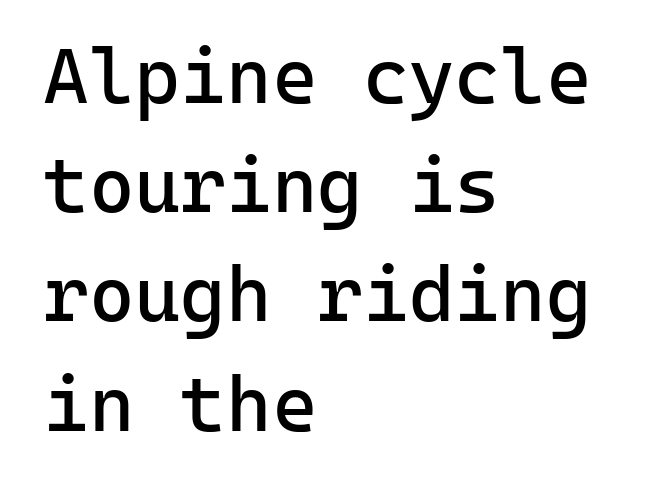
Q: Is the text bold? A: No.
Q: Is the text italic (slanted)? A: No, it is upright.
Q: Is the typeface a serif or a sans-serif typeface? A: Sans-serif.
Q: Is the text underlined? A: No.
Q: How is the paragraph aligned? A: Left-aligned.
Q: Is the spacing between letters normal or unusually wide? A: Normal.
Q: Is the spacing between lines tight, normal or loose? A: Normal.
Q: Width (condensed, normal, or wide)? A: Normal.
Q: Stroke contrast? A: Low.
Q: x-height? A: Medium.
Q: Monospaced? A: Yes.
